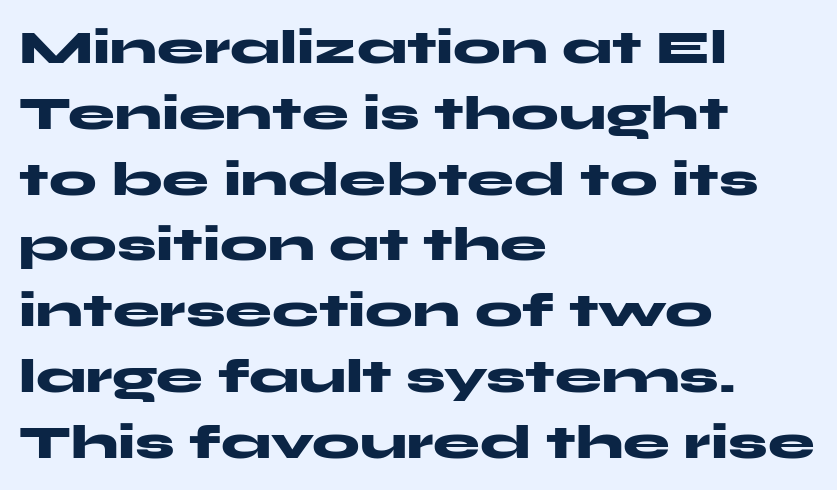
{"serif": "no", "italic": "no", "bold": "yes", "weight": "heavy", "width": "wide", "stroke_contrast": "medium", "x_height": "medium", "monospaced": "no", "underline": "no", "align": "left", "line_spacing": "normal", "line_spacing_ratio": 1.4, "letter_spacing": "normal", "letter_spacing_em": 0.0, "glyph_px": 47}
